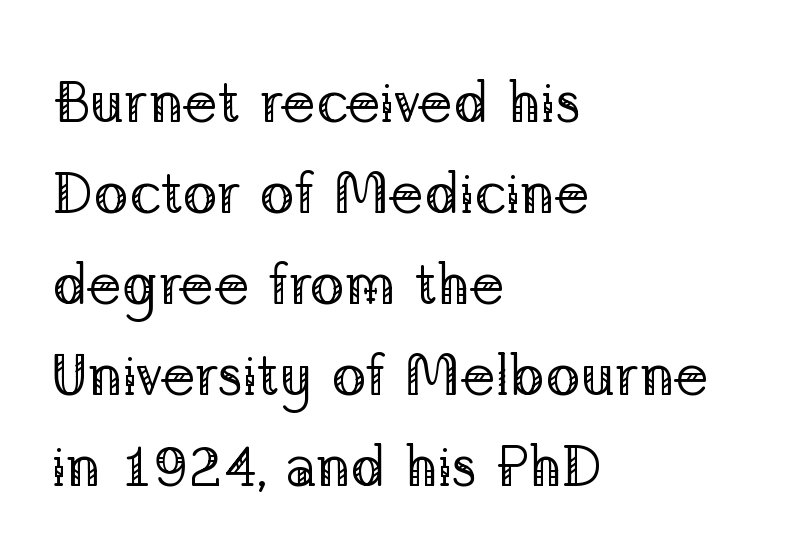
{"serif": "yes", "italic": "no", "bold": "no", "weight": "regular", "width": "normal", "stroke_contrast": "low", "x_height": "medium", "monospaced": "no", "underline": "no", "align": "left", "line_spacing": "normal", "line_spacing_ratio": 1.57, "letter_spacing": "normal", "letter_spacing_em": 0.0, "glyph_px": 58}
